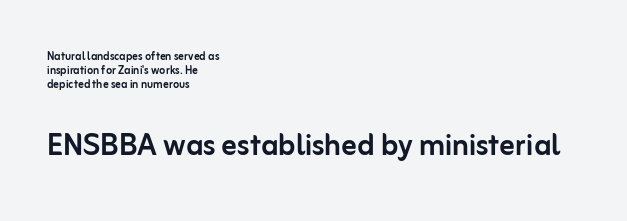
Q: Is the text italic (slanted)? A: No, it is upright.
Q: Is the typeface a serif or a sans-serif typeface? A: Sans-serif.
Q: Is the text underlined? A: No.
Q: How is the paragraph aligned? A: Left-aligned.
Q: Is the spacing between letters normal or unusually wide? A: Normal.
Q: Is the spacing between lines tight, normal or loose? A: Tight.
Q: Which block of text is set in a larger size, the first (top) or the second (bottom)? A: The second (bottom) one.
Q: Width (condensed, normal, or wide)? A: Normal.
Q: Stroke contrast? A: Low.
Q: x-height? A: Medium.
Q: Monospaced? A: No.
